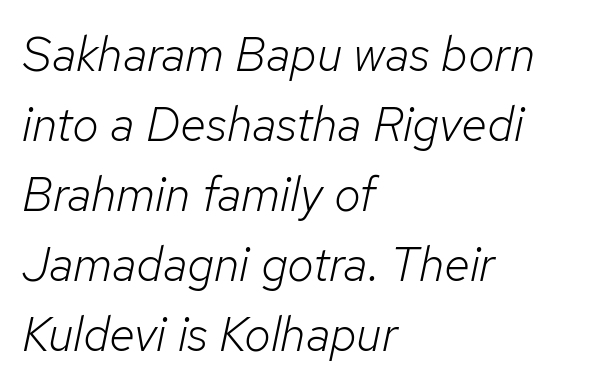
Q: Is the text bold? A: No.
Q: Is the text italic (slanted)? A: Yes, it leans right by about 12 degrees.
Q: Is the text underlined? A: No.
Q: How is the paragraph aligned? A: Left-aligned.
Q: Is the spacing between letters normal or unusually wide? A: Normal.
Q: Is the spacing between lines tight, normal or loose? A: Normal.
Q: Width (condensed, normal, or wide)? A: Normal.
Q: Stroke contrast? A: Low.
Q: x-height? A: Medium.
Q: Monospaced? A: No.
